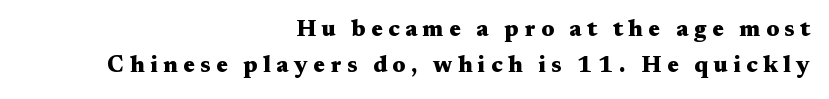
{"italic": "no", "bold": "yes", "underline": "no", "align": "right", "line_spacing": "normal", "line_spacing_ratio": 1.58, "letter_spacing": "wide", "letter_spacing_em": 0.24, "glyph_px": 23}
